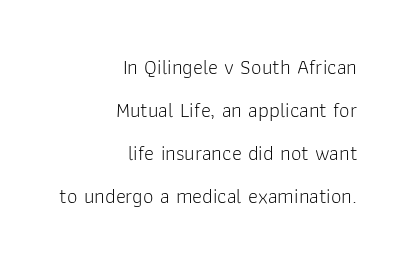
The paragraph has a hard right edge and a soft left edge. The lettering holds an erect, upright posture throughout. The line texture is even and compact thanks to regular tracking. Bold? No — there's no thickening of the strokes.
